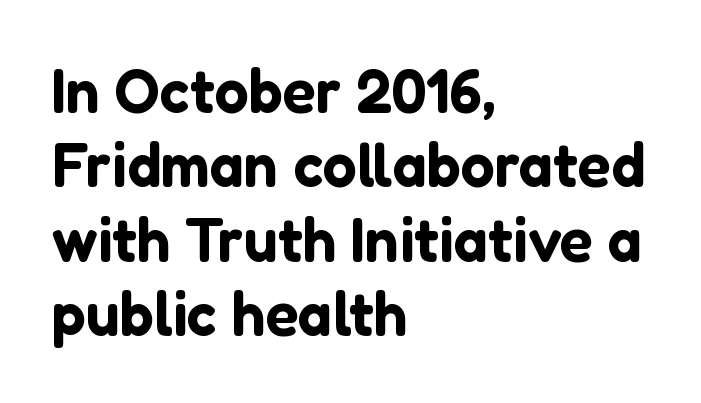
Q: Is the text italic (slanted)? A: No, it is upright.
Q: Is the typeface a serif or a sans-serif typeface? A: Sans-serif.
Q: Is the text underlined? A: No.
Q: How is the paragraph aligned? A: Left-aligned.
Q: Is the spacing between letters normal or unusually wide? A: Normal.
Q: Width (condensed, normal, or wide)? A: Normal.
Q: Stroke contrast? A: Low.
Q: x-height? A: Medium.
Q: Monospaced? A: No.
